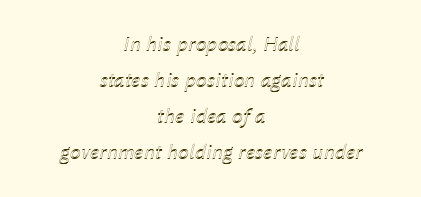
The image shows 22 px text type, italic (leaning right); set centered, normal line spacing (1.64x), normal letter spacing, not underlined.
